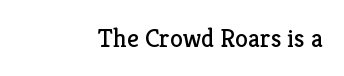
{"italic": "no", "bold": "no", "underline": "no", "align": "right", "letter_spacing": "normal", "letter_spacing_em": 0.0, "glyph_px": 26}
